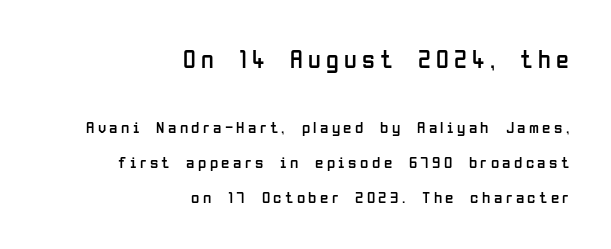
The image shows 26 px text type, upright; set right-aligned, loose line spacing (2.05x), unusually wide letter spacing (+0.2 em), not underlined; the first (top) block is 1.53x larger.
